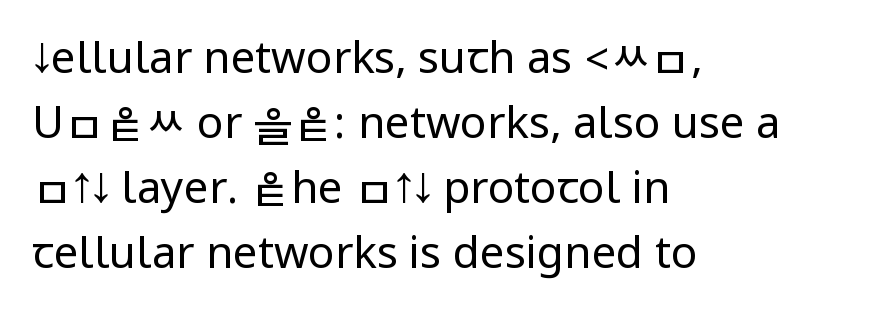
Q: Is the text bold? A: No.
Q: Is the text italic (slanted)? A: No, it is upright.
Q: Is the typeface a serif or a sans-serif typeface? A: Sans-serif.
Q: Is the text underlined? A: No.
Q: How is the paragraph aligned? A: Left-aligned.
Q: Is the spacing between letters normal or unusually wide? A: Normal.
Q: Is the spacing between lines tight, normal or loose? A: Normal.
Q: Width (condensed, normal, or wide)? A: Condensed.
Q: Stroke contrast? A: Low.
